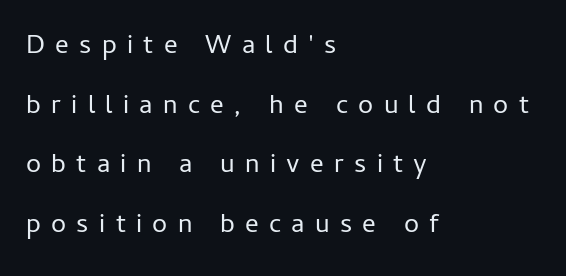
Q: Is the text bold? A: No.
Q: Is the text italic (slanted)? A: No, it is upright.
Q: Is the text underlined? A: No.
Q: How is the paragraph aligned? A: Left-aligned.
Q: Is the spacing between letters normal or unusually wide? A: Unusually wide.
Q: Is the spacing between lines tight, normal or loose? A: Loose.
